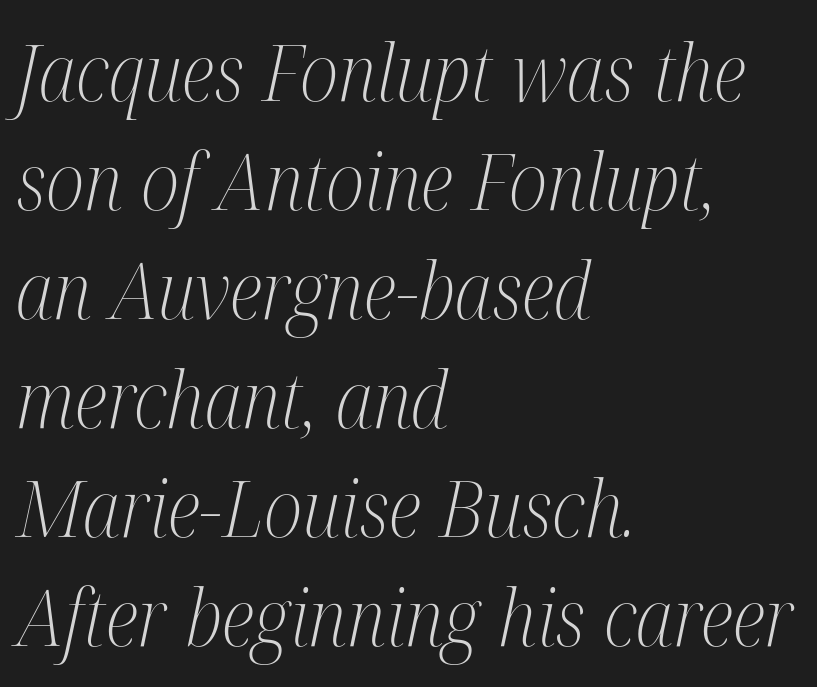
The image shows 79 px light, condensed serif type, italic (leaning right); set left-aligned, normal line spacing (1.38x), normal letter spacing, not underlined; medium stroke contrast and a medium x-height.
